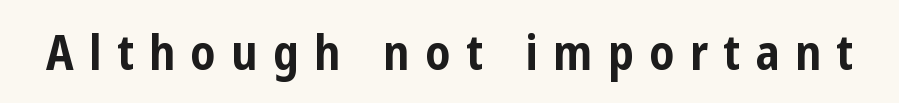
Q: Is the text bold? A: Yes.
Q: Is the text italic (slanted)? A: No, it is upright.
Q: Is the typeface a serif or a sans-serif typeface? A: Sans-serif.
Q: Is the text underlined? A: No.
Q: Is the spacing between letters normal or unusually wide? A: Unusually wide.
Q: Width (condensed, normal, or wide)? A: Condensed.
Q: Stroke contrast? A: Low.
Q: x-height? A: Medium.
Q: Monospaced? A: No.
